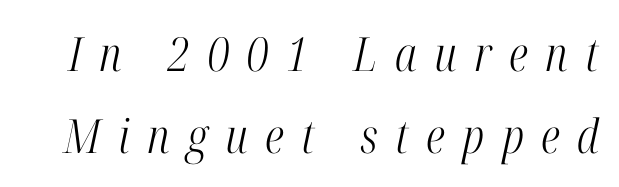
Q: Is the text bold? A: No.
Q: Is the text italic (slanted)? A: Yes, it leans right by about 12 degrees.
Q: Is the typeface a serif or a sans-serif typeface? A: Serif.
Q: Is the text underlined? A: No.
Q: Is the spacing between letters normal or unusually wide? A: Unusually wide.
Q: Width (condensed, normal, or wide)? A: Condensed.
Q: Stroke contrast? A: High.
Q: x-height? A: Medium.
Q: Monospaced? A: No.
